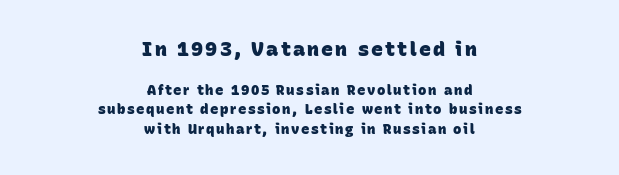
The image shows 20 px bold type; set centered, normal line spacing (1.39x), not underlined; the first (top) block is 1.43x larger.
